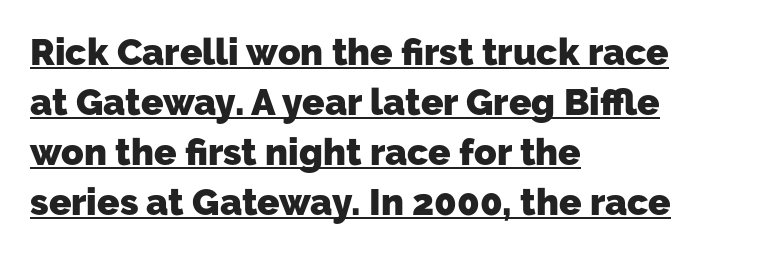
Q: Is the text bold? A: Yes.
Q: Is the typeface a serif or a sans-serif typeface? A: Sans-serif.
Q: Is the text underlined? A: Yes.
Q: How is the paragraph aligned? A: Left-aligned.
Q: Is the spacing between letters normal or unusually wide? A: Normal.
Q: Is the spacing between lines tight, normal or loose? A: Normal.
Q: Width (condensed, normal, or wide)? A: Normal.
Q: Stroke contrast? A: Low.
Q: x-height? A: Medium.
Q: Monospaced? A: No.
